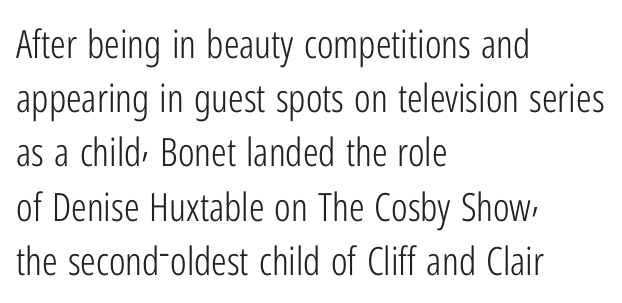
The image shows 39 px light, condensed sans-serif type, upright; set left-aligned, normal line spacing (1.39x), normal letter spacing, not underlined; low stroke contrast and a medium x-height.
